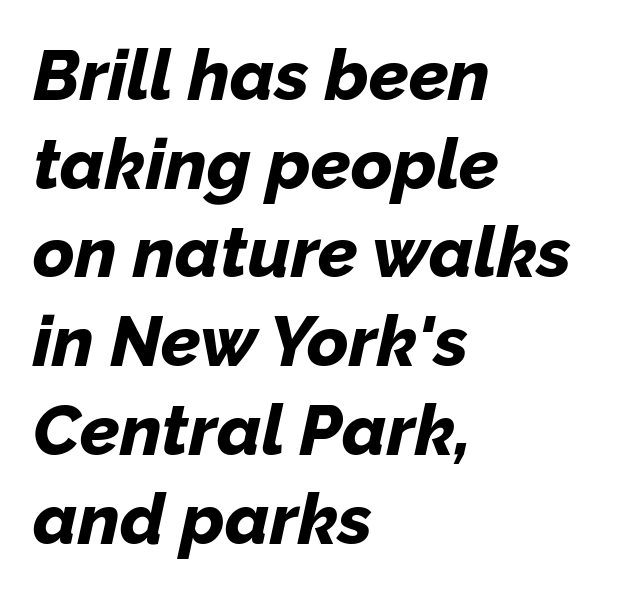
Q: Is the text bold? A: Yes.
Q: Is the text italic (slanted)? A: Yes, it leans right by about 12 degrees.
Q: Is the text underlined? A: No.
Q: How is the paragraph aligned? A: Left-aligned.
Q: Is the spacing between letters normal or unusually wide? A: Normal.
Q: Is the spacing between lines tight, normal or loose? A: Normal.
Q: Width (condensed, normal, or wide)? A: Normal.
Q: Stroke contrast? A: Low.
Q: x-height? A: Medium.
Q: Monospaced? A: No.
